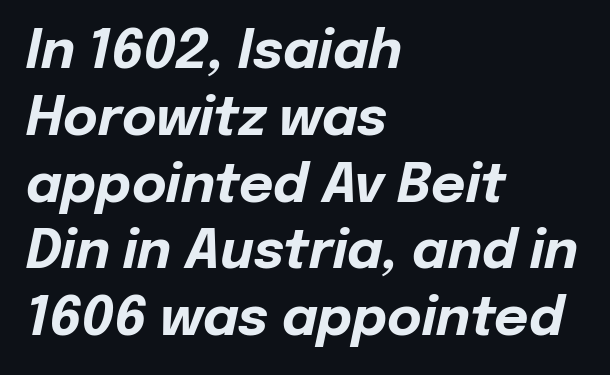
Q: Is the text bold? A: Yes.
Q: Is the text italic (slanted)? A: Yes, it leans right by about 12 degrees.
Q: Is the text underlined? A: No.
Q: How is the paragraph aligned? A: Left-aligned.
Q: Is the spacing between letters normal or unusually wide? A: Normal.
Q: Is the spacing between lines tight, normal or loose? A: Normal.
Q: Width (condensed, normal, or wide)? A: Normal.
Q: Stroke contrast? A: Low.
Q: x-height? A: Medium.
Q: Monospaced? A: No.
